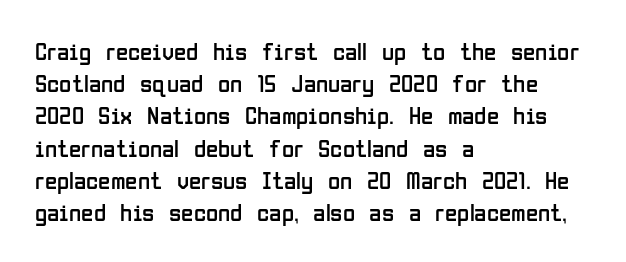
{"italic": "no", "bold": "no", "underline": "no", "align": "left", "line_spacing": "normal", "line_spacing_ratio": 1.29, "letter_spacing": "normal", "letter_spacing_em": 0.0, "glyph_px": 25}
